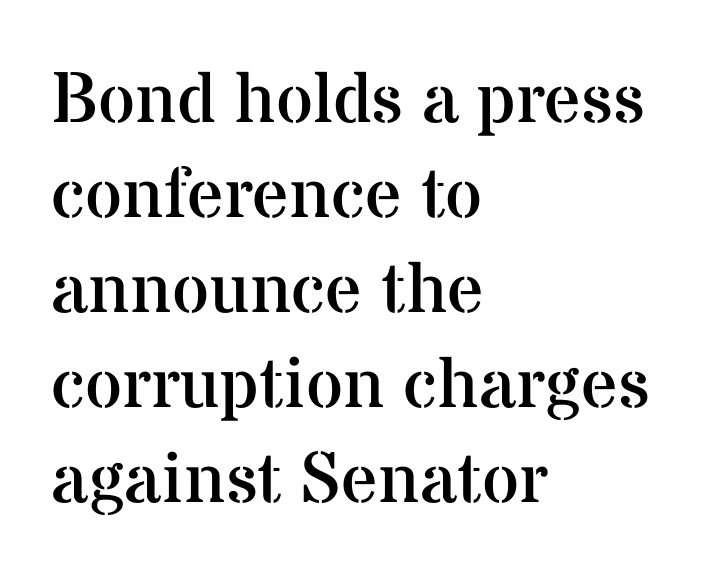
The image shows 72 px regular-weight serif type, upright; set left-aligned, normal line spacing (1.32x), normal letter spacing, not underlined; medium stroke contrast and a medium x-height.
